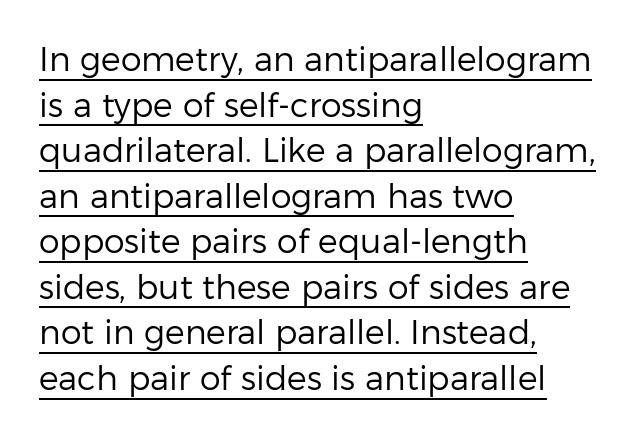
Q: Is the text bold? A: No.
Q: Is the text italic (slanted)? A: No, it is upright.
Q: Is the typeface a serif or a sans-serif typeface? A: Sans-serif.
Q: Is the text underlined? A: Yes.
Q: How is the paragraph aligned? A: Left-aligned.
Q: Is the spacing between letters normal or unusually wide? A: Normal.
Q: Is the spacing between lines tight, normal or loose? A: Normal.
Q: Width (condensed, normal, or wide)? A: Normal.
Q: Stroke contrast? A: Low.
Q: x-height? A: Medium.
Q: Monospaced? A: No.
